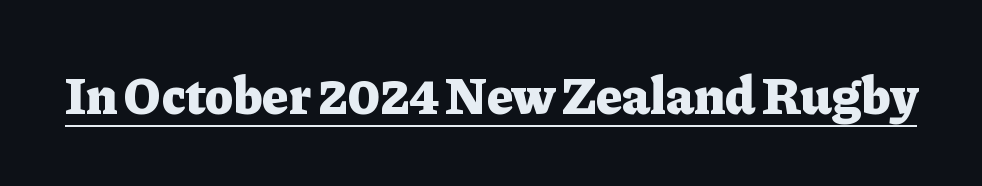
The image shows 53 px heavy serif type, upright; set normal letter spacing, underlined; low stroke contrast and a medium x-height.
